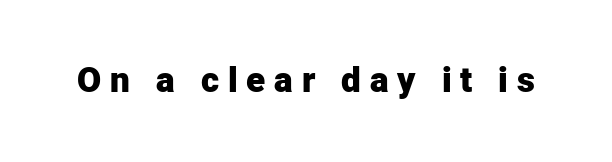
The image shows 35 px heavy sans-serif type, upright; set unusually wide letter spacing (+0.25 em), not underlined; low stroke contrast and a medium x-height.
